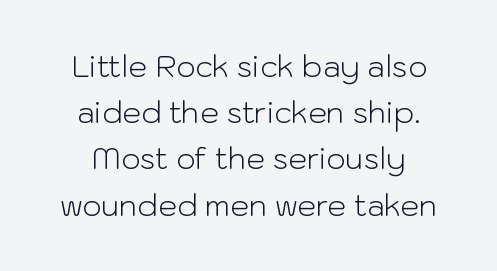
{"serif": "no", "italic": "no", "bold": "no", "weight": "light", "width": "normal", "stroke_contrast": "low", "x_height": "medium", "monospaced": "no", "underline": "no", "align": "center", "line_spacing": "normal", "line_spacing_ratio": 1.54, "letter_spacing": "normal", "letter_spacing_em": 0.0, "glyph_px": 30}
